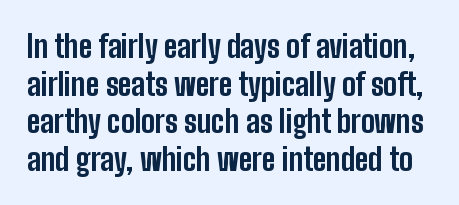
Q: Is the text bold? A: Yes.
Q: Is the text italic (slanted)? A: No, it is upright.
Q: Is the typeface a serif or a sans-serif typeface? A: Sans-serif.
Q: Is the text underlined? A: No.
Q: Is the spacing between letters normal or unusually wide? A: Normal.
Q: Width (condensed, normal, or wide)? A: Condensed.
Q: Stroke contrast? A: Low.
Q: x-height? A: Medium.
Q: Monospaced? A: No.
